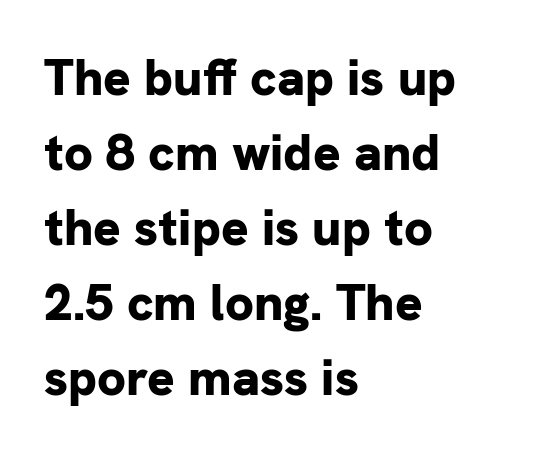
{"serif": "no", "italic": "no", "bold": "yes", "weight": "bold", "width": "normal", "stroke_contrast": "low", "x_height": "medium", "monospaced": "no", "underline": "no", "align": "left", "line_spacing": "normal", "line_spacing_ratio": 1.47, "letter_spacing": "normal", "letter_spacing_em": 0.0, "glyph_px": 51}
